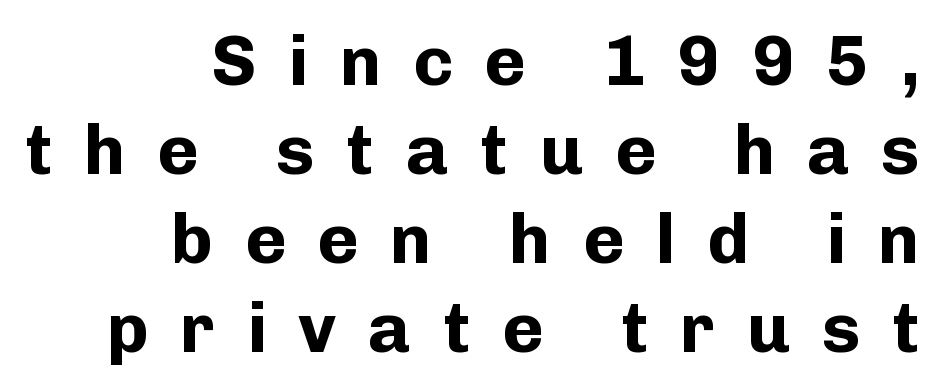
Q: Is the text bold? A: Yes.
Q: Is the text italic (slanted)? A: No, it is upright.
Q: Is the typeface a serif or a sans-serif typeface? A: Sans-serif.
Q: Is the text underlined? A: No.
Q: How is the paragraph aligned? A: Right-aligned.
Q: Is the spacing between letters normal or unusually wide? A: Unusually wide.
Q: Is the spacing between lines tight, normal or loose? A: Normal.
Q: Width (condensed, normal, or wide)? A: Normal.
Q: Stroke contrast? A: Low.
Q: x-height? A: Medium.
Q: Monospaced? A: No.
